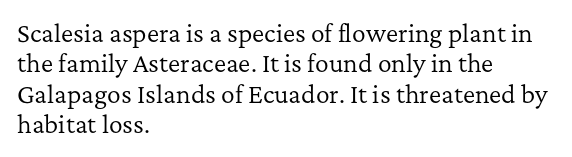
The image shows 23 px text type, upright; set left-aligned, normal line spacing (1.32x), normal letter spacing, not underlined.
